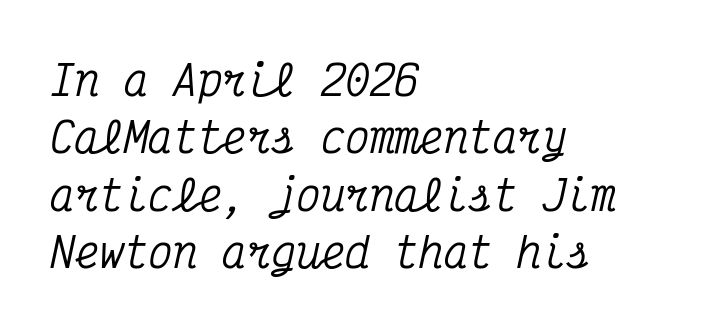
A typesetter would call this monospace, since all characters share one set width. The block of text has a typical density, with ordinary space between rows. Classification — serif. Check the space under the baseline: it is left empty. The line texture is even and compact thanks to regular tracking.
